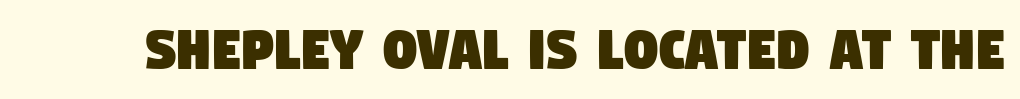
Words appear dense and cohesive because spacing is normal. Descenders are the only things crossing below the line. This sample uses a sans-serif face. Note the varied advance widths — an 'i' is clearly narrower than an 'm'.
